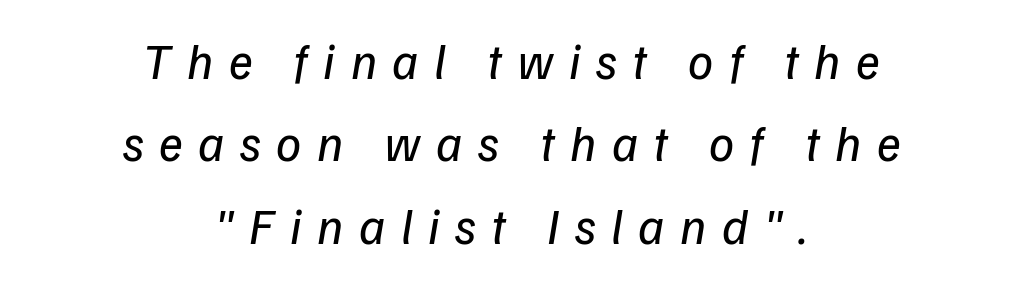
Q: Is the text bold? A: No.
Q: Is the text italic (slanted)? A: Yes, it leans right by about 9 degrees.
Q: Is the text underlined? A: No.
Q: How is the paragraph aligned? A: Centered.
Q: Is the spacing between letters normal or unusually wide? A: Unusually wide.
Q: Is the spacing between lines tight, normal or loose? A: Normal.
Q: Width (condensed, normal, or wide)? A: Normal.
Q: Stroke contrast? A: Low.
Q: x-height? A: Medium.
Q: Monospaced? A: No.
